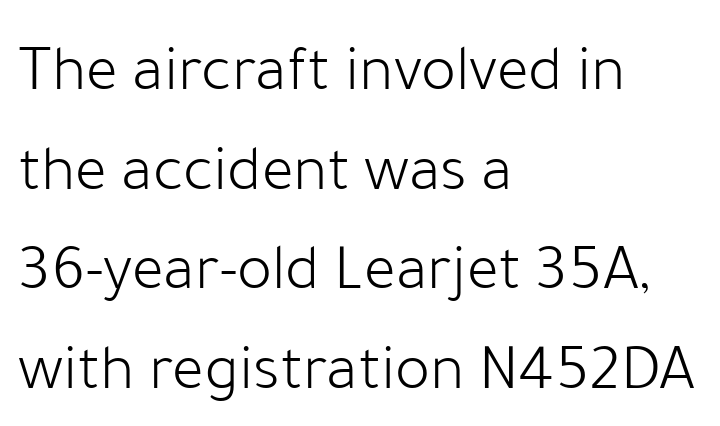
{"serif": "no", "italic": "no", "bold": "no", "weight": "light", "width": "normal", "stroke_contrast": "low", "x_height": "medium", "monospaced": "no", "underline": "no", "align": "left", "line_spacing": "normal", "line_spacing_ratio": 1.51, "letter_spacing": "normal", "letter_spacing_em": 0.0, "glyph_px": 66}
